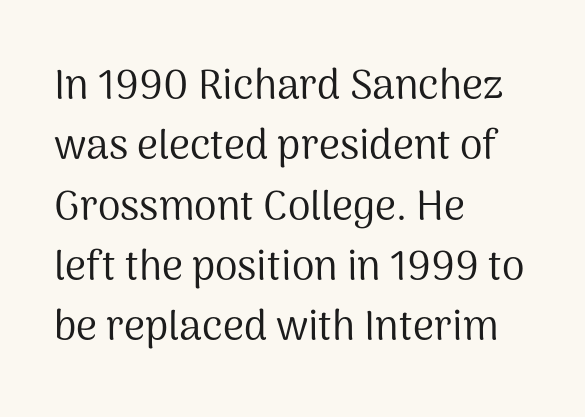
{"serif": "no", "italic": "no", "bold": "no", "weight": "regular", "width": "normal", "stroke_contrast": "medium", "x_height": "medium", "monospaced": "no", "underline": "no", "align": "left", "line_spacing": "normal", "line_spacing_ratio": 1.47, "letter_spacing": "normal", "letter_spacing_em": 0.0, "glyph_px": 41}
